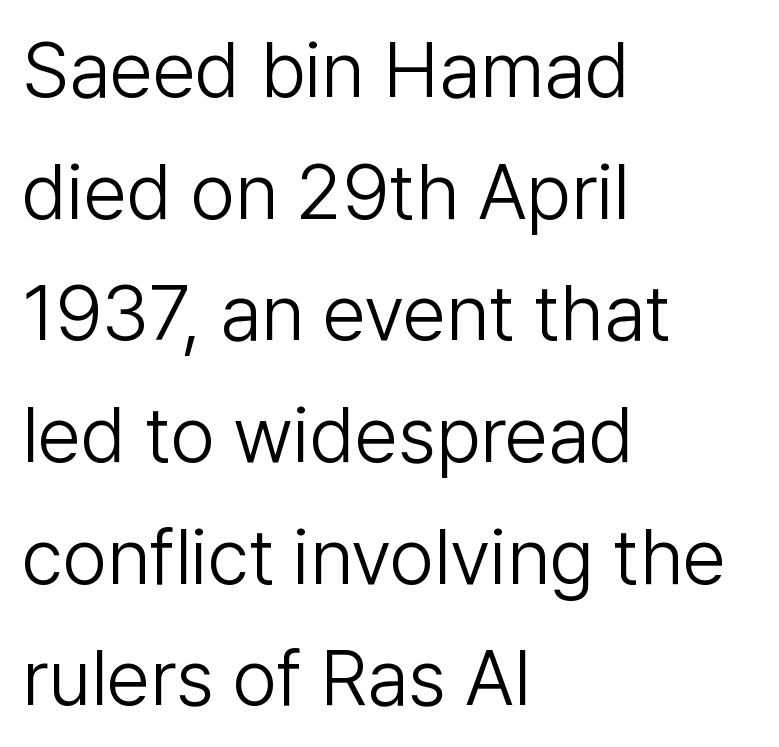
Q: Is the text bold? A: No.
Q: Is the text italic (slanted)? A: No, it is upright.
Q: Is the typeface a serif or a sans-serif typeface? A: Sans-serif.
Q: Is the text underlined? A: No.
Q: How is the paragraph aligned? A: Left-aligned.
Q: Is the spacing between letters normal or unusually wide? A: Normal.
Q: Is the spacing between lines tight, normal or loose? A: Normal.
Q: Width (condensed, normal, or wide)? A: Normal.
Q: Stroke contrast? A: Low.
Q: x-height? A: Medium.
Q: Monospaced? A: No.
